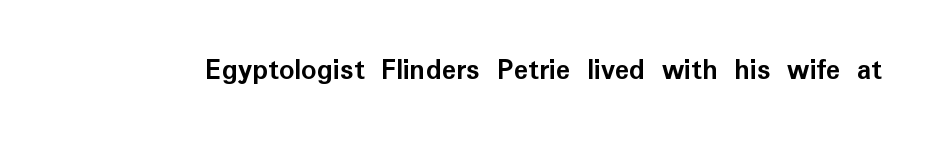
Thick stems and heavy bowls — unmistakably bold. The glyphs in this specimen are sans serif. Underline: absent. No italicization has been applied; the sample stays upright. The face used here is proportionally spaced, like ordinary book or web type. You could call the tracking neutral — neither tight nor loose.
